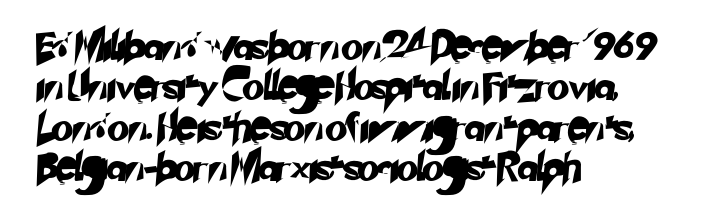
{"serif": "no", "width": "normal", "stroke_contrast": "low", "x_height": "small", "monospaced": "no", "underline": "no", "align": "left", "line_spacing": "normal", "line_spacing_ratio": 1.44, "letter_spacing": "normal", "letter_spacing_em": 0.0, "glyph_px": 28}
